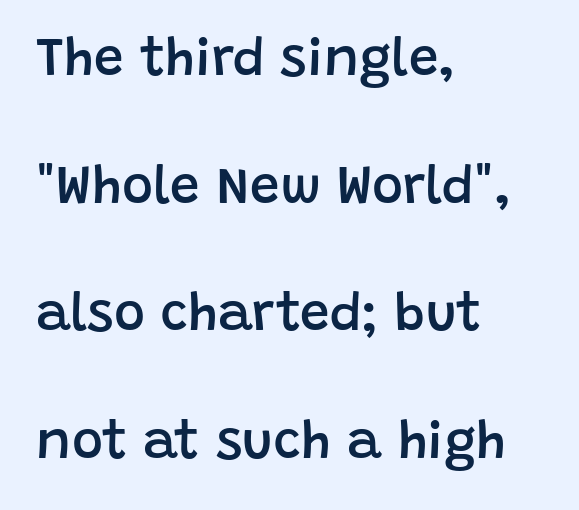
Q: Is the text bold? A: Semi-bold.
Q: Is the text italic (slanted)? A: No, it is upright.
Q: Is the typeface a serif or a sans-serif typeface? A: Sans-serif.
Q: Is the text underlined? A: No.
Q: How is the paragraph aligned? A: Left-aligned.
Q: Is the spacing between letters normal or unusually wide? A: Normal.
Q: Is the spacing between lines tight, normal or loose? A: Loose.
Q: Width (condensed, normal, or wide)? A: Normal.
Q: Stroke contrast? A: Low.
Q: x-height? A: Large.
Q: Monospaced? A: No.
